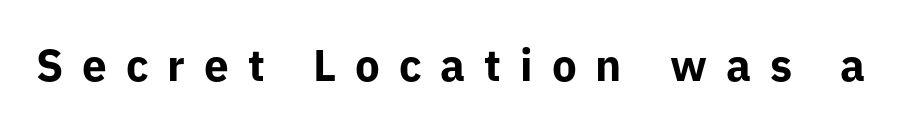
Q: Is the text bold? A: Yes.
Q: Is the text italic (slanted)? A: No, it is upright.
Q: Is the typeface a serif or a sans-serif typeface? A: Sans-serif.
Q: Is the text underlined? A: No.
Q: Is the spacing between letters normal or unusually wide? A: Unusually wide.
Q: Width (condensed, normal, or wide)? A: Normal.
Q: Stroke contrast? A: Low.
Q: x-height? A: Medium.
Q: Monospaced? A: No.
